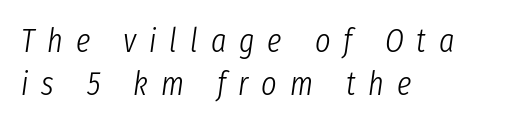
Is the stroke heavy? The answer is a plain regular-or-lighter. Look at the tracking — it's clearly loosened, letters drifting apart. Anything drawn beneath the words? Only blank space. Notice how the stems are inclined rather than vertical — that's the hallmark of italics.
